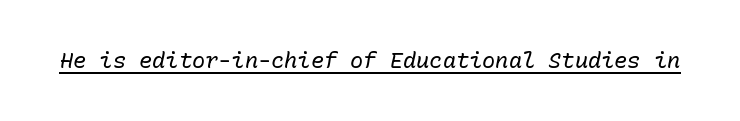
Q: Is the text bold? A: No.
Q: Is the text italic (slanted)? A: Yes, it leans right by about 10 degrees.
Q: Is the text underlined? A: Yes.
Q: Is the spacing between letters normal or unusually wide? A: Normal.
